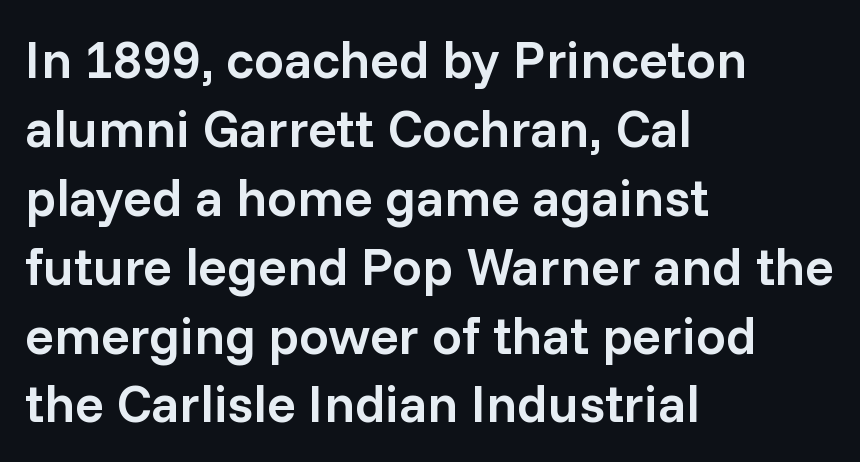
The image shows 53 px semibold sans-serif type, upright; set left-aligned, normal line spacing (1.3x), normal letter spacing, not underlined; low stroke contrast and a medium x-height.
